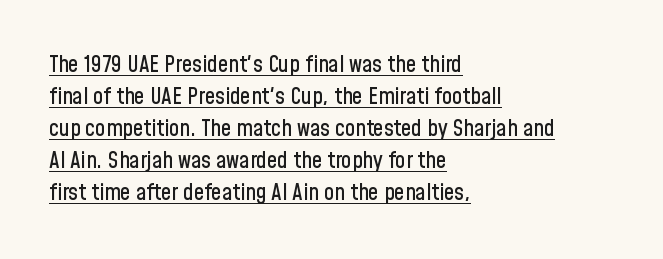
Summary of vertical rhythm: regular, with standard interline spacing. Compared with typical body copy, the letter spacing here is the same. Rendered with straight, roman letterforms. The rag falls on the right side of this text block.
